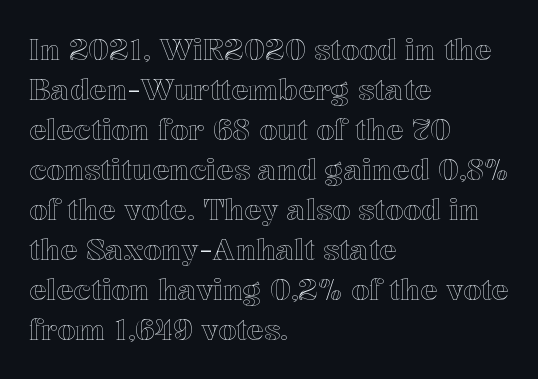
Line beginnings align vertically; line endings do not. This rendering features lettering with no underline. Honestly, the row spacing looks completely unremarkable. Glyph-to-glyph distance matches everyday printed text. Every character sits straight up, as roman type does.
